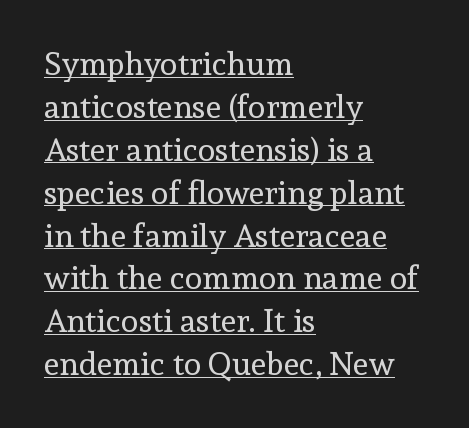
The image shows 32 px regular-weight serif type, upright; set left-aligned, normal line spacing (1.34x), normal letter spacing, underlined; a medium x-height.
